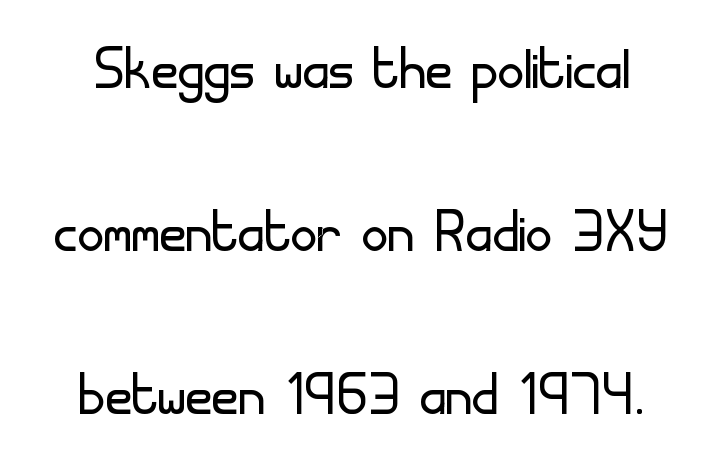
No word sits above an underline. The gaps between neighbouring characters are ordinary and unremarkable. Varying glyph widths throughout — classic text-font behaviour. The letters stand upright; this is a roman face. Line spacing here is loose.
